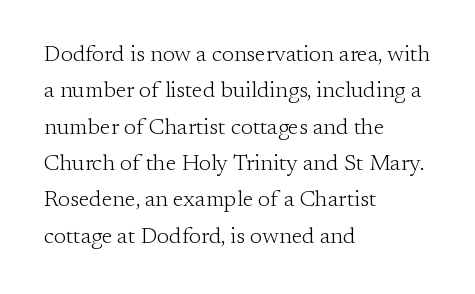
Q: Is the text bold? A: No.
Q: Is the text italic (slanted)? A: No, it is upright.
Q: Is the text underlined? A: No.
Q: How is the paragraph aligned? A: Left-aligned.
Q: Is the spacing between letters normal or unusually wide? A: Normal.
Q: Is the spacing between lines tight, normal or loose? A: Normal.
